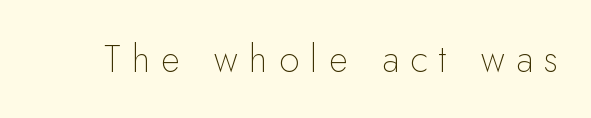
The image shows 37 px thin sans-serif type, upright; set unusually wide letter spacing (+0.31 em), not underlined; low stroke contrast and a small x-height.
